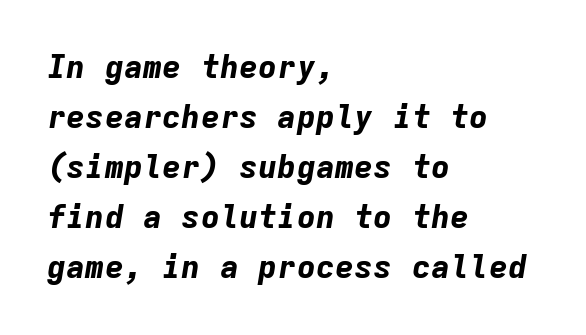
The image shows 32 px bold type, italic (leaning right), monospaced; set left-aligned, normal line spacing (1.56x), normal letter spacing, not underlined; low stroke contrast and a medium x-height.
